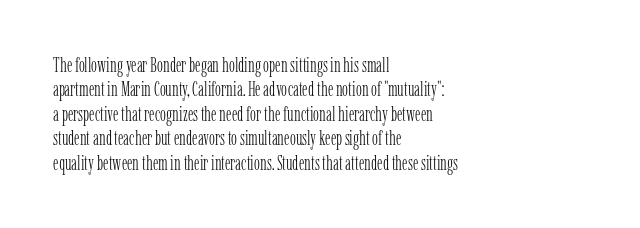
{"italic": "no", "bold": "no", "underline": "no", "align": "left", "line_spacing_ratio": 1.22, "letter_spacing": "normal", "letter_spacing_em": 0.0, "glyph_px": 20}
